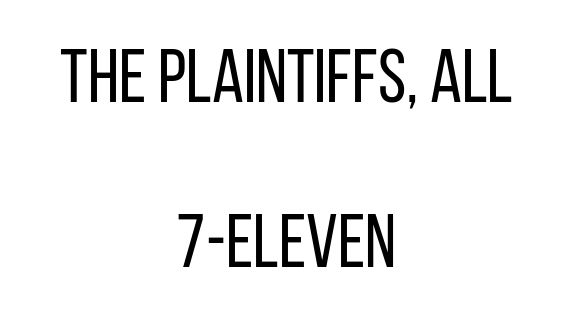
Q: Is the text bold? A: No.
Q: Is the text italic (slanted)? A: No, it is upright.
Q: Is the typeface a serif or a sans-serif typeface? A: Sans-serif.
Q: Is the text underlined? A: No.
Q: How is the paragraph aligned? A: Centered.
Q: Is the spacing between letters normal or unusually wide? A: Normal.
Q: Is the spacing between lines tight, normal or loose? A: Loose.
Q: Width (condensed, normal, or wide)? A: Condensed.
Q: Stroke contrast? A: Low.
Q: x-height? A: Large.
Q: Monospaced? A: No.
